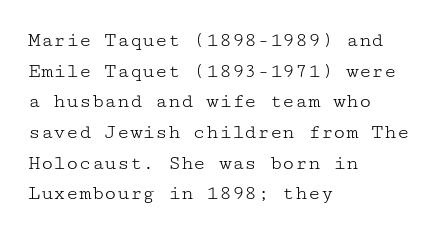
{"italic": "no", "bold": "no", "underline": "no", "align": "left", "line_spacing": "normal", "line_spacing_ratio": 1.46, "letter_spacing": "normal", "letter_spacing_em": 0.0, "glyph_px": 21}
